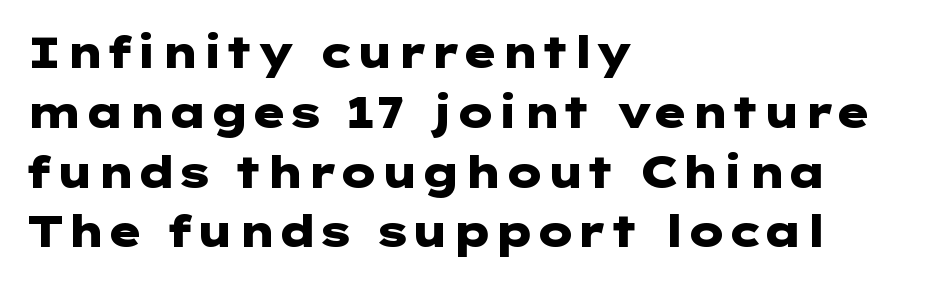
No extra tracking has been applied to these lines. The face used here is a sans, in the tradition of grotesques and geometrics. One glance says typical: line gaps are just what's usual. The rag falls on the right side of this text block.
